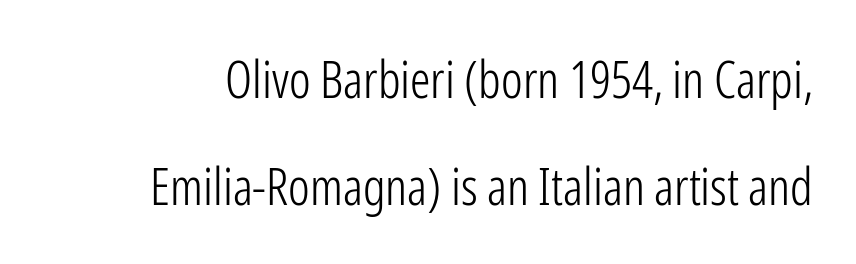
{"serif": "no", "italic": "no", "bold": "no", "weight": "light", "width": "condensed", "stroke_contrast": "low", "x_height": "medium", "monospaced": "no", "underline": "no", "line_spacing": "loose", "line_spacing_ratio": 2.1, "letter_spacing": "normal", "letter_spacing_em": 0.0, "glyph_px": 51}
